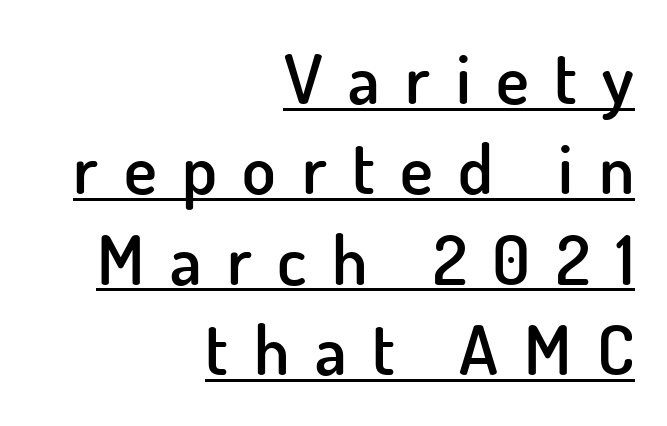
The image shows 69 px semibold sans-serif type, upright; set right-aligned, normal line spacing (1.31x), unusually wide letter spacing (+0.37 em), underlined; low stroke contrast and a small x-height.
